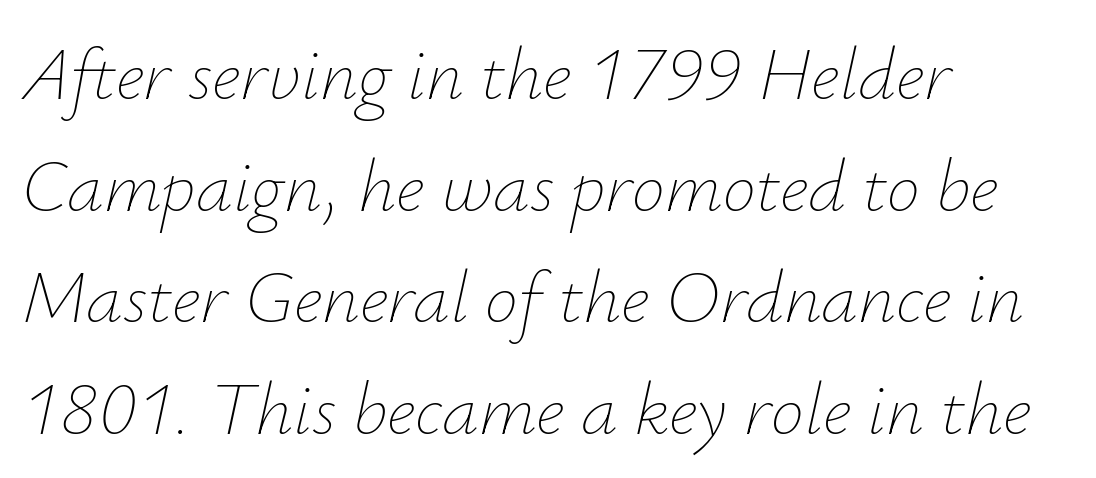
Q: Is the text bold? A: No.
Q: Is the text italic (slanted)? A: Yes, it leans right by about 12 degrees.
Q: Is the text underlined? A: No.
Q: How is the paragraph aligned? A: Left-aligned.
Q: Is the spacing between letters normal or unusually wide? A: Normal.
Q: Is the spacing between lines tight, normal or loose? A: Normal.
Q: Width (condensed, normal, or wide)? A: Normal.
Q: Stroke contrast? A: Low.
Q: x-height? A: Small.
Q: Monospaced? A: No.
